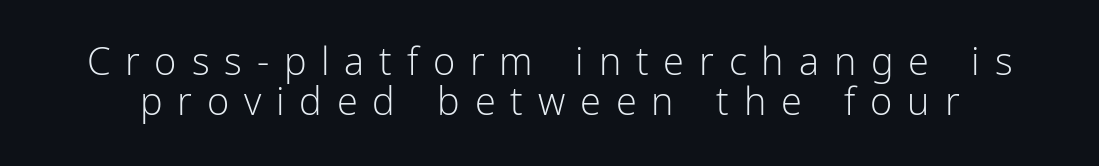
These lines huddle together more closely than default settings would place them. The tracking reads as deliberately expanded to a designer's eye. These lines are rendered in a variable-pitch font. Each row of text sits above clean, open space. The letterforms sit at book weight or below.
